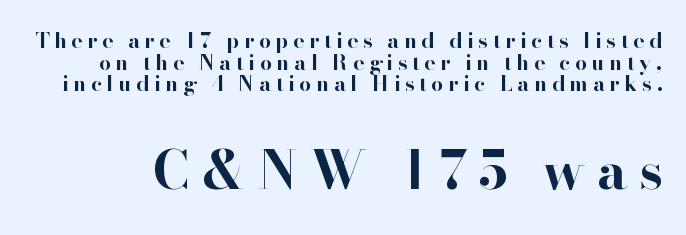
Q: Is the text bold? A: Yes.
Q: Is the text italic (slanted)? A: No, it is upright.
Q: Is the typeface a serif or a sans-serif typeface? A: Serif.
Q: Is the text underlined? A: No.
Q: Is the spacing between letters normal or unusually wide? A: Unusually wide.
Q: Is the spacing between lines tight, normal or loose? A: Tight.
Q: Which block of text is set in a larger size, the first (top) or the second (bottom)? A: The second (bottom) one.
Q: Width (condensed, normal, or wide)? A: Normal.
Q: Stroke contrast? A: High.
Q: x-height? A: Small.
Q: Monospaced? A: No.
